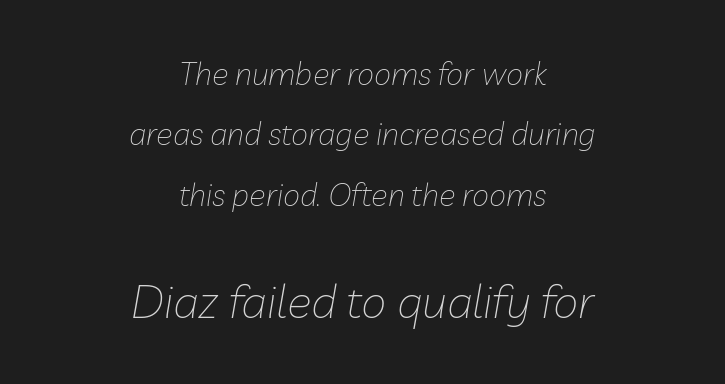
{"italic": "yes", "lean": "right", "slant_degrees": 10, "bold": "no", "weight": "thin", "width": "normal", "stroke_contrast": "low", "x_height": "medium", "monospaced": "no", "underline": "no", "align": "center", "line_spacing": "loose", "line_spacing_ratio": 1.95, "letter_spacing": "normal", "letter_spacing_em": 0.0, "larger_block": "second", "size_ratio": 1.48, "glyph_px": 46}
